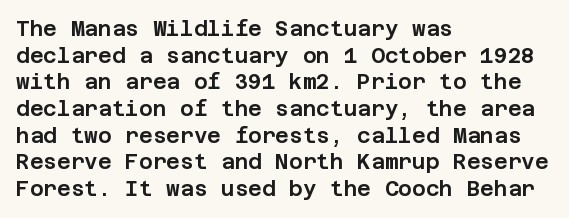
The image shows 21 px text type, upright; set left-aligned, normal line spacing (1.27x), normal letter spacing, not underlined.
